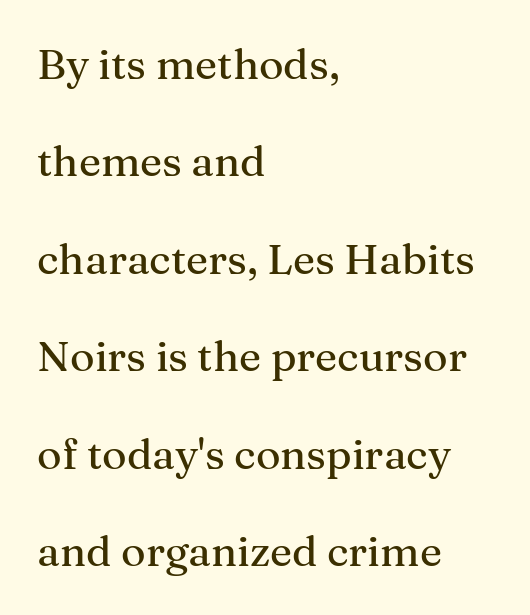
Q: Is the text italic (slanted)? A: No, it is upright.
Q: Is the typeface a serif or a sans-serif typeface? A: Serif.
Q: Is the text underlined? A: No.
Q: How is the paragraph aligned? A: Left-aligned.
Q: Is the spacing between letters normal or unusually wide? A: Normal.
Q: Is the spacing between lines tight, normal or loose? A: Loose.
Q: Width (condensed, normal, or wide)? A: Normal.
Q: Stroke contrast? A: Medium.
Q: x-height? A: Medium.
Q: Monospaced? A: No.
